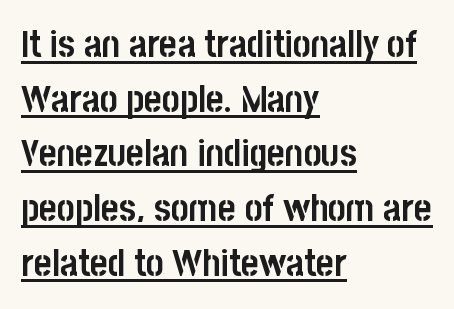
Q: Is the text bold? A: Yes.
Q: Is the text italic (slanted)? A: No, it is upright.
Q: Is the typeface a serif or a sans-serif typeface? A: Sans-serif.
Q: Is the text underlined? A: Yes.
Q: How is the paragraph aligned? A: Left-aligned.
Q: Is the spacing between letters normal or unusually wide? A: Normal.
Q: Is the spacing between lines tight, normal or loose? A: Normal.
Q: Width (condensed, normal, or wide)? A: Condensed.
Q: Stroke contrast? A: Low.
Q: x-height? A: Large.
Q: Monospaced? A: No.
